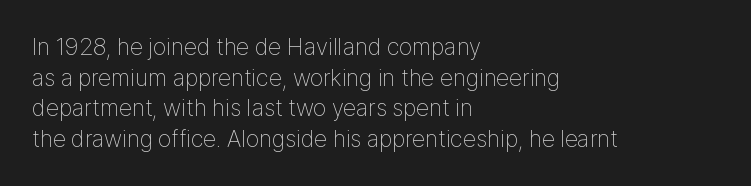
Q: Is the text bold? A: No.
Q: Is the text italic (slanted)? A: No, it is upright.
Q: Is the text underlined? A: No.
Q: How is the paragraph aligned? A: Left-aligned.
Q: Is the spacing between letters normal or unusually wide? A: Normal.
Q: Is the spacing between lines tight, normal or loose? A: Normal.
